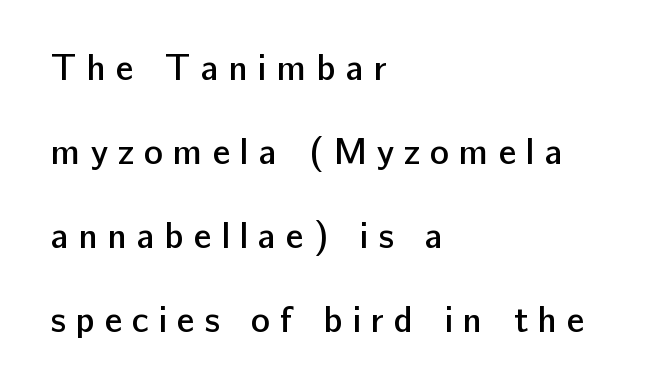
Q: Is the text bold? A: Semi-bold.
Q: Is the text italic (slanted)? A: No, it is upright.
Q: Is the typeface a serif or a sans-serif typeface? A: Sans-serif.
Q: Is the text underlined? A: No.
Q: How is the paragraph aligned? A: Left-aligned.
Q: Is the spacing between letters normal or unusually wide? A: Unusually wide.
Q: Is the spacing between lines tight, normal or loose? A: Loose.
Q: Width (condensed, normal, or wide)? A: Normal.
Q: Stroke contrast? A: Low.
Q: x-height? A: Medium.
Q: Monospaced? A: No.
